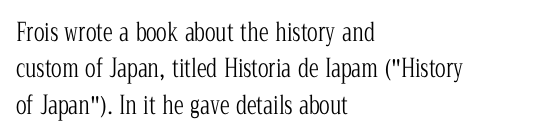
Q: Is the text bold? A: No.
Q: Is the text italic (slanted)? A: No, it is upright.
Q: Is the text underlined? A: No.
Q: How is the paragraph aligned? A: Left-aligned.
Q: Is the spacing between letters normal or unusually wide? A: Normal.
Q: Is the spacing between lines tight, normal or loose? A: Normal.
